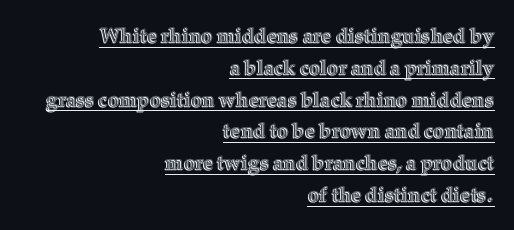
The font's upright variant was chosen for this text. The passage shown stacks its lines at a standard gap. The letterforms sit shoulder to shoulder at normal distance. Short and long lines alike share a common ending point at right.
